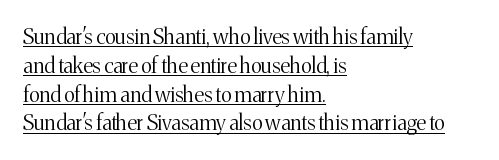
In designer terms, the underline attribute is active on this setting. Is the type heavy? It reads as light-to-regular instead. Vertically, the passage feels balanced, rows spaced as you'd expect. Is there any slant? The stems are plumb. The gaps between neighbouring characters are ordinary and unremarkable.
